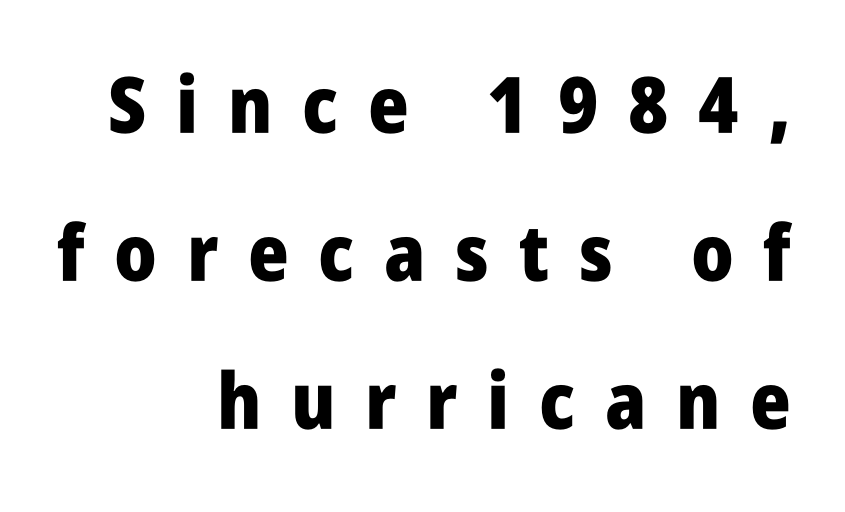
The image shows 78 px heavy, condensed sans-serif type, upright; set right-aligned, loose line spacing (1.9x), unusually wide letter spacing (+0.38 em), not underlined; low stroke contrast and a large x-height.
